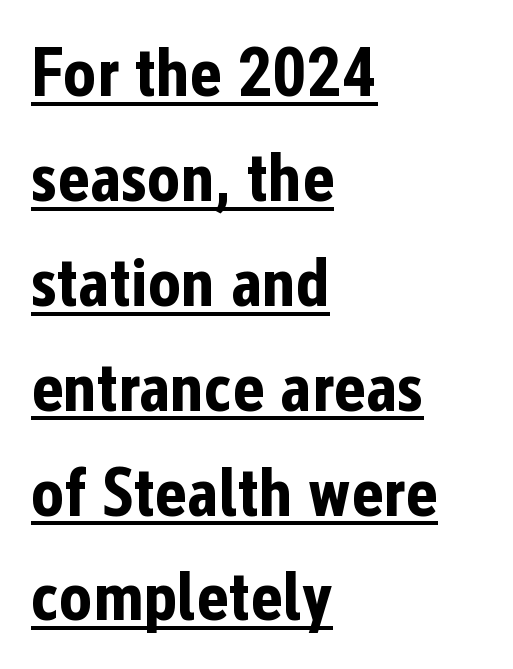
Q: Is the text bold? A: Yes.
Q: Is the text italic (slanted)? A: No, it is upright.
Q: Is the typeface a serif or a sans-serif typeface? A: Sans-serif.
Q: Is the text underlined? A: Yes.
Q: How is the paragraph aligned? A: Left-aligned.
Q: Is the spacing between letters normal or unusually wide? A: Normal.
Q: Is the spacing between lines tight, normal or loose? A: Normal.
Q: Width (condensed, normal, or wide)? A: Condensed.
Q: Stroke contrast? A: Low.
Q: x-height? A: Medium.
Q: Monospaced? A: No.
